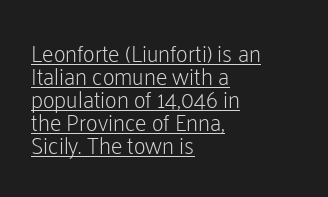
The image shows 23 px text type, upright; set left-aligned, tight line spacing (1.0x), normal letter spacing, underlined.
